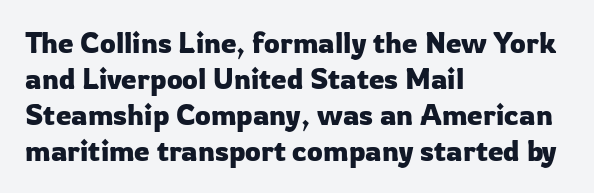
Q: Is the text italic (slanted)? A: No, it is upright.
Q: Is the typeface a serif or a sans-serif typeface? A: Sans-serif.
Q: Is the text underlined? A: No.
Q: How is the paragraph aligned? A: Left-aligned.
Q: Is the spacing between letters normal or unusually wide? A: Normal.
Q: Is the spacing between lines tight, normal or loose? A: Normal.
Q: Width (condensed, normal, or wide)? A: Normal.
Q: Stroke contrast? A: Low.
Q: x-height? A: Medium.
Q: Monospaced? A: No.
